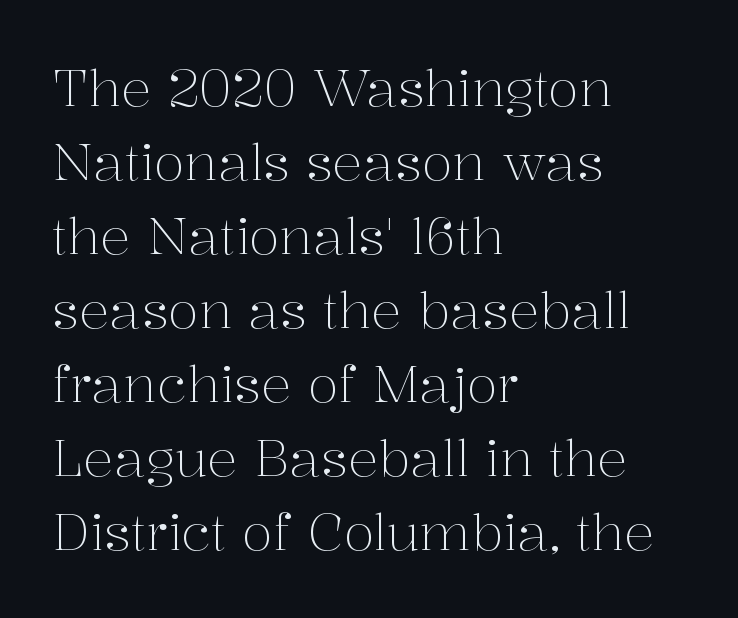
The image shows 51 px light serif type, upright; set left-aligned, normal line spacing (1.45x), normal letter spacing, not underlined; medium stroke contrast and a medium x-height.
